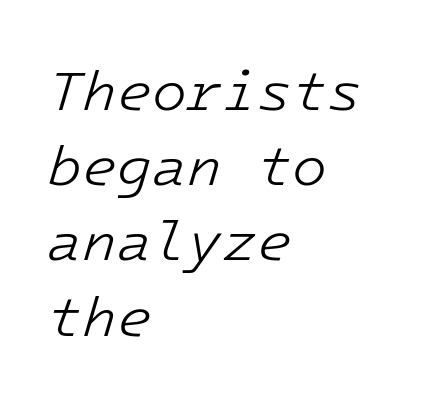
Q: Is the text bold? A: No.
Q: Is the text italic (slanted)? A: Yes, it leans right by about 16 degrees.
Q: Is the text underlined? A: No.
Q: How is the paragraph aligned? A: Left-aligned.
Q: Is the spacing between letters normal or unusually wide? A: Normal.
Q: Is the spacing between lines tight, normal or loose? A: Normal.
Q: Width (condensed, normal, or wide)? A: Normal.
Q: Stroke contrast? A: Low.
Q: x-height? A: Medium.
Q: Monospaced? A: Yes.
